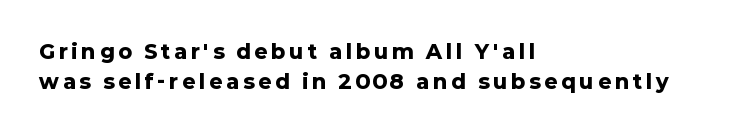
{"italic": "no", "bold": "yes", "underline": "no", "align": "left", "line_spacing": "normal", "line_spacing_ratio": 1.51, "letter_spacing": "wide", "letter_spacing_em": 0.2, "glyph_px": 20}
